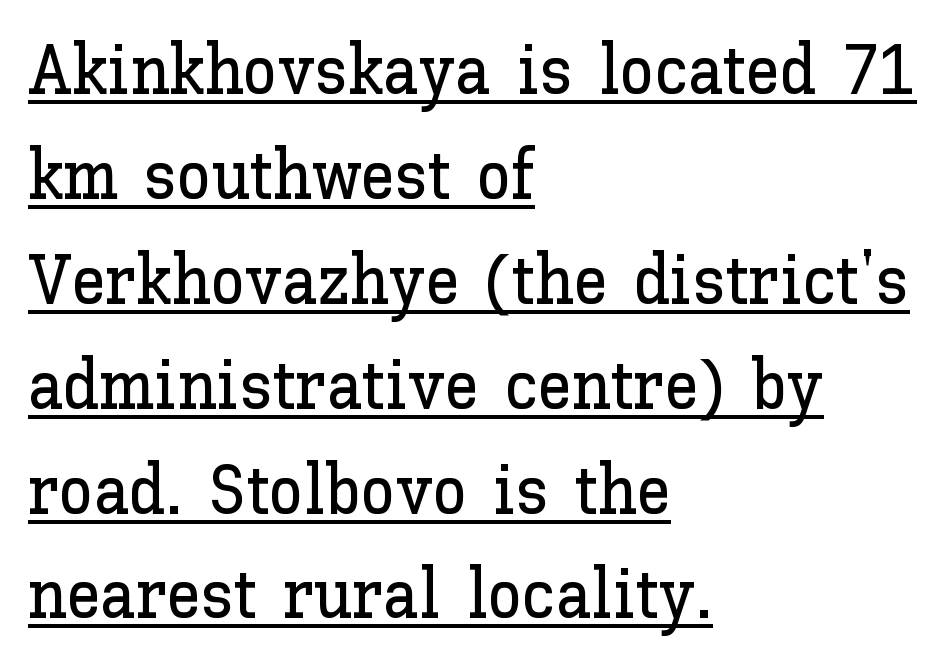
The image shows 69 px text type, upright; set left-aligned, normal line spacing (1.52x), normal letter spacing, underlined; low stroke contrast and a medium x-height.
